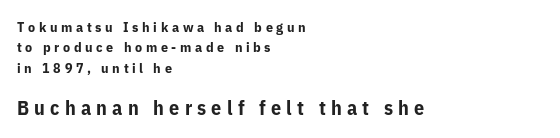
Q: Is the text bold? A: Yes.
Q: Is the text italic (slanted)? A: No, it is upright.
Q: Is the text underlined? A: No.
Q: How is the paragraph aligned? A: Left-aligned.
Q: Is the spacing between letters normal or unusually wide? A: Unusually wide.
Q: Is the spacing between lines tight, normal or loose? A: Normal.
Q: Which block of text is set in a larger size, the first (top) or the second (bottom)? A: The second (bottom) one.
